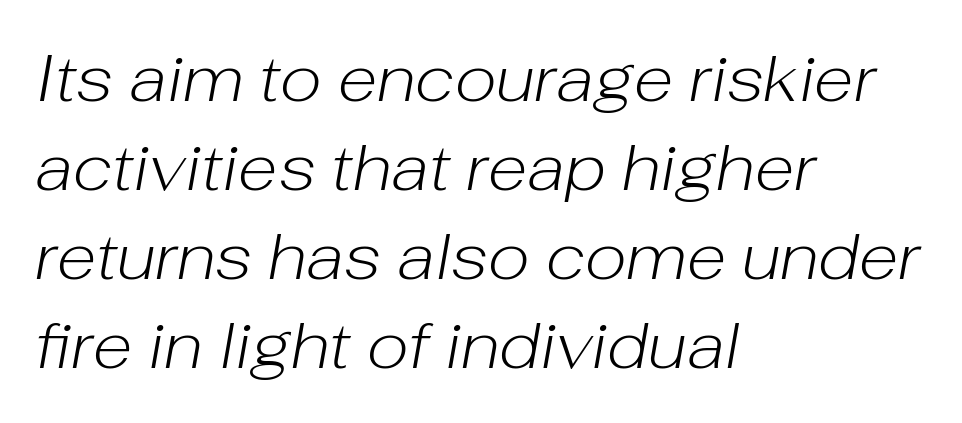
Q: Is the text bold? A: No.
Q: Is the text italic (slanted)? A: Yes, it leans right by about 10 degrees.
Q: Is the text underlined? A: No.
Q: How is the paragraph aligned? A: Left-aligned.
Q: Is the spacing between letters normal or unusually wide? A: Normal.
Q: Is the spacing between lines tight, normal or loose? A: Normal.
Q: Width (condensed, normal, or wide)? A: Normal.
Q: Stroke contrast? A: Low.
Q: x-height? A: Medium.
Q: Monospaced? A: No.
